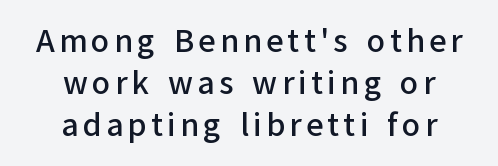
{"serif": "no", "italic": "no", "width": "normal", "stroke_contrast": "low", "x_height": "medium", "monospaced": "no", "underline": "no", "align": "center", "line_spacing": "normal", "line_spacing_ratio": 1.27, "glyph_px": 33}
